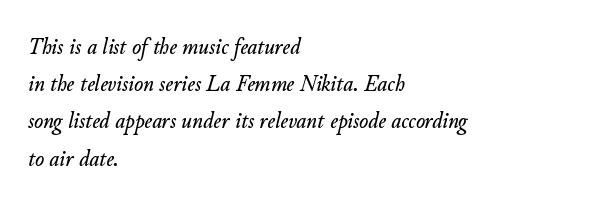
{"italic": "yes", "lean": "right", "slant_degrees": 11, "underline": "no", "align": "left", "line_spacing": "normal", "line_spacing_ratio": 1.55, "letter_spacing": "normal", "letter_spacing_em": 0.0, "glyph_px": 24}
